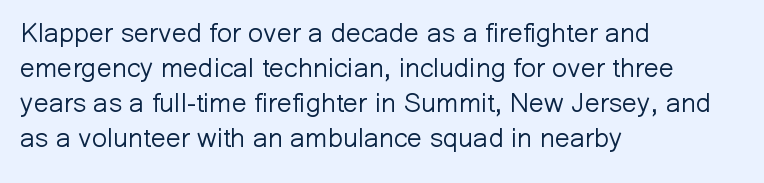
Q: Is the text bold? A: No.
Q: Is the text italic (slanted)? A: No, it is upright.
Q: Is the text underlined? A: No.
Q: How is the paragraph aligned? A: Left-aligned.
Q: Is the spacing between letters normal or unusually wide? A: Normal.
Q: Is the spacing between lines tight, normal or loose? A: Normal.
